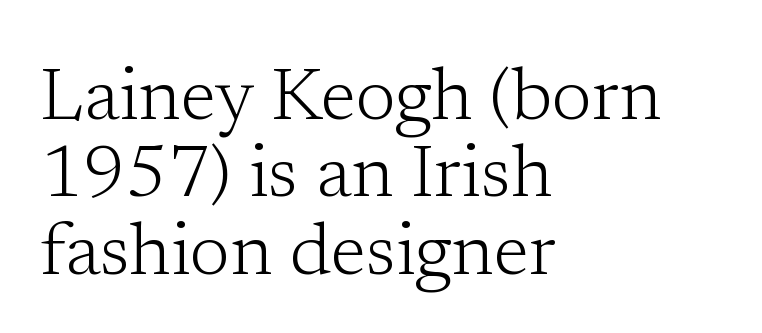
A typesetter would call this zero additional tracking. Has an underline been added? It has not. Caption: face not bold, strokes unweighted. The vertical gap from one line to the next is small. You could not count columns in this text — the font is proportionally spaced. The letters stand straight up with perfectly vertical stems.
